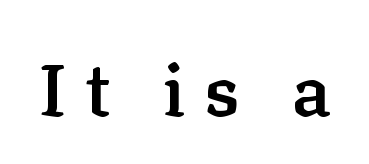
{"serif": "yes", "italic": "no", "bold": "semi", "weight": "semibold", "width": "normal", "stroke_contrast": "low", "x_height": "medium", "monospaced": "no", "underline": "no", "letter_spacing": "wide", "letter_spacing_em": 0.25, "glyph_px": 73}
